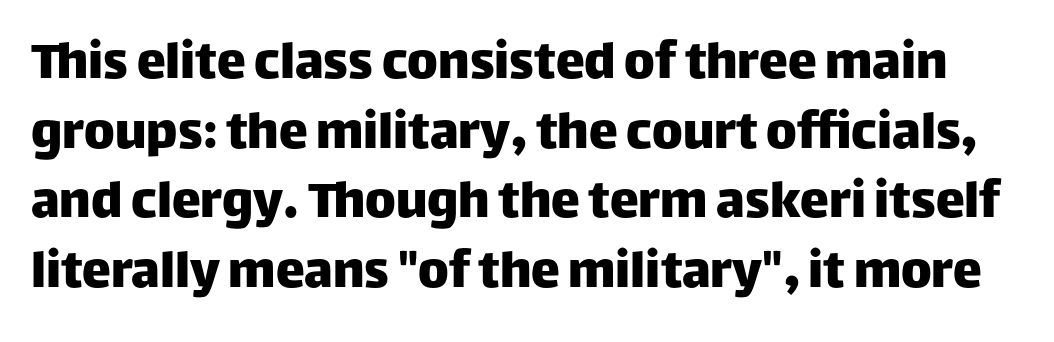
Q: Is the text italic (slanted)? A: No, it is upright.
Q: Is the typeface a serif or a sans-serif typeface? A: Sans-serif.
Q: Is the text underlined? A: No.
Q: Is the spacing between letters normal or unusually wide? A: Normal.
Q: Width (condensed, normal, or wide)? A: Normal.
Q: Stroke contrast? A: Low.
Q: x-height? A: Large.
Q: Monospaced? A: No.
